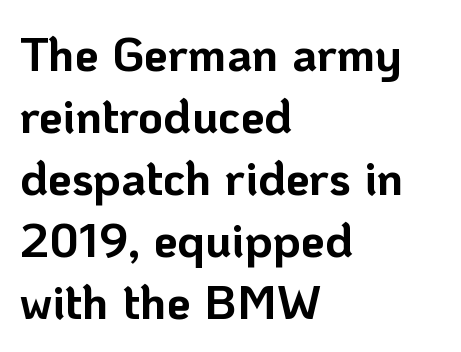
{"serif": "no", "italic": "no", "bold": "yes", "weight": "bold", "width": "normal", "stroke_contrast": "low", "x_height": "medium", "monospaced": "no", "underline": "no", "align": "left", "line_spacing": "normal", "line_spacing_ratio": 1.29, "letter_spacing": "normal", "letter_spacing_em": 0.0, "glyph_px": 48}
